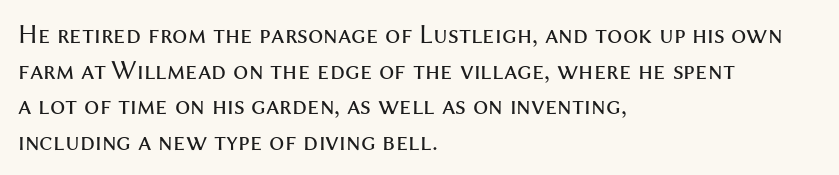
The image shows 27 px text type, upright; set left-aligned, normal line spacing (1.32x), normal letter spacing, not underlined.
